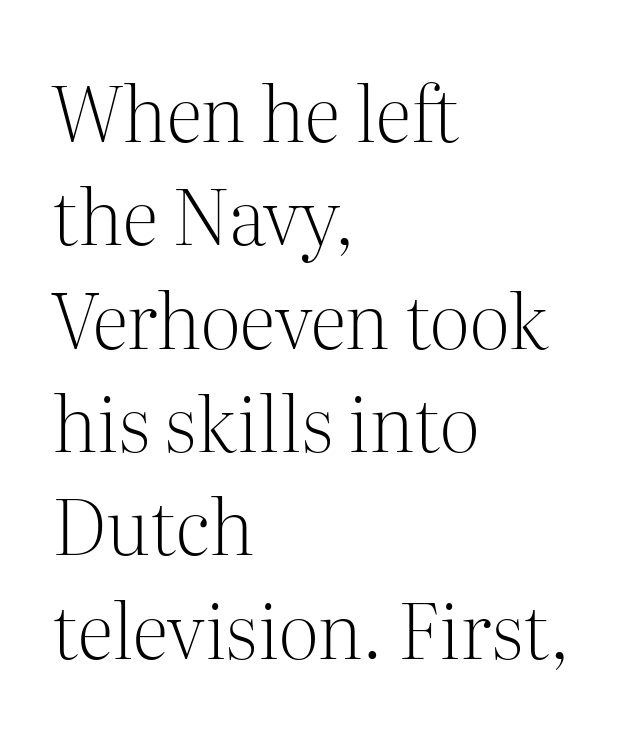
Spacing verdict: proportional, widths tailored to each character. Just letters on the line, the space beneath them empty. Students, note that the glyphs here touch the page at normal intervals. Each line starts at the same left margin while the right side varies.
